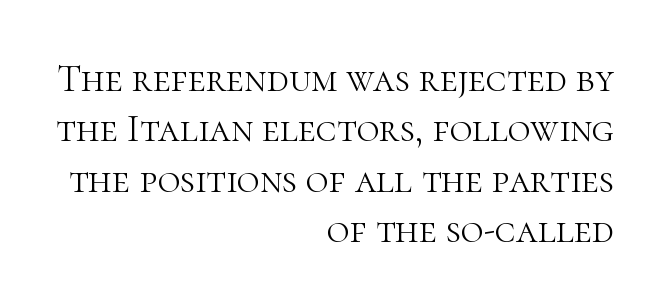
Q: Is the text bold? A: No.
Q: Is the text italic (slanted)? A: No, it is upright.
Q: Is the typeface a serif or a sans-serif typeface? A: Serif.
Q: Is the text underlined? A: No.
Q: How is the paragraph aligned? A: Right-aligned.
Q: Is the spacing between letters normal or unusually wide? A: Normal.
Q: Is the spacing between lines tight, normal or loose? A: Normal.
Q: Width (condensed, normal, or wide)? A: Normal.
Q: Stroke contrast? A: High.
Q: x-height? A: Medium.
Q: Monospaced? A: No.
